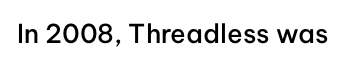
{"italic": "no", "bold": "semi", "underline": "no", "letter_spacing": "normal", "letter_spacing_em": 0.0, "glyph_px": 26}
